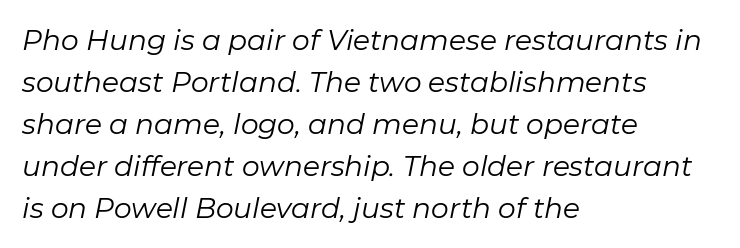
{"italic": "yes", "lean": "right", "slant_degrees": 11, "bold": "no", "weight": "regular", "width": "normal", "stroke_contrast": "low", "x_height": "medium", "monospaced": "no", "underline": "no", "align": "left", "line_spacing": "normal", "line_spacing_ratio": 1.5, "letter_spacing": "normal", "letter_spacing_em": 0.0, "glyph_px": 28}
